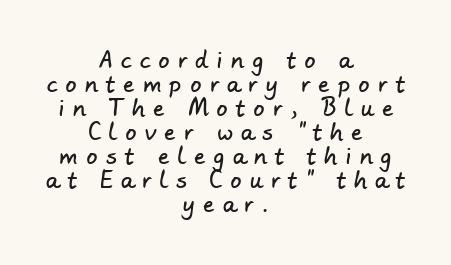
The image shows 22 px text type; set centered, tight line spacing (1.09x), unusually wide letter spacing (+0.38 em), not underlined.
